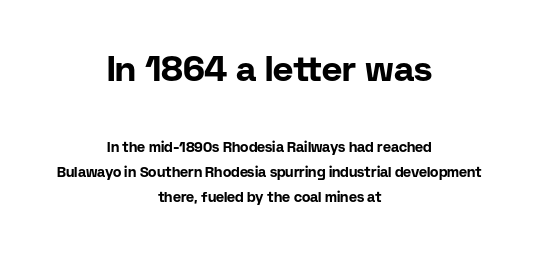
These lines are composed in type without serifs. One-word summary of the alignment: center. A full-strength bold gives these letters their thick strokes. Here the first block reads like a headline and the second like body copy. In terms of posture, this sample is upright. Descender tails drop into unmarked territory.
